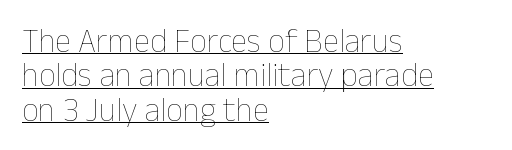
Q: Is the text bold? A: No.
Q: Is the text italic (slanted)? A: No, it is upright.
Q: Is the text underlined? A: Yes.
Q: How is the paragraph aligned? A: Left-aligned.
Q: Is the spacing between letters normal or unusually wide? A: Normal.
Q: Is the spacing between lines tight, normal or loose? A: Tight.
Q: Width (condensed, normal, or wide)? A: Normal.
Q: Stroke contrast? A: Low.
Q: x-height? A: Medium.
Q: Monospaced? A: No.
